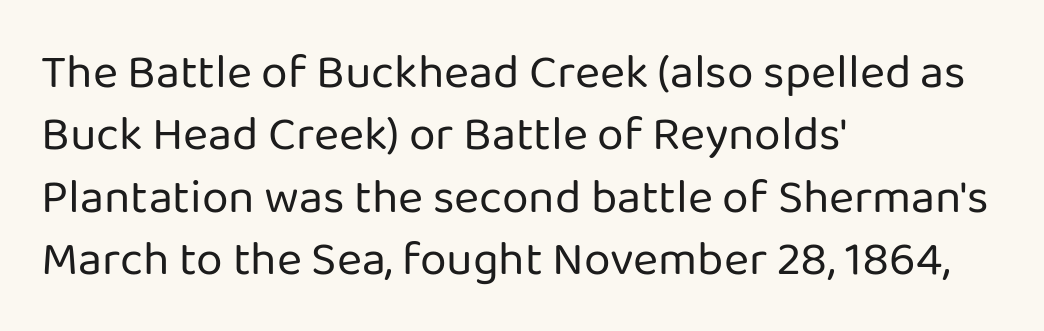
You can tell from the bare stems that sans-serif type was used. Each letter keeps its own natural width here, so spacing adapts to shape. A student would call this left alignment; a typographer would say flush left, rag right. The type is set solid horizontally, with unmodified tracking. Every stem runs plumb, perpendicular to the baseline. Plain, unruled lines of type.
